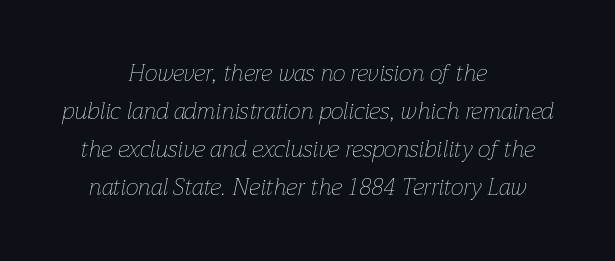
Q: Is the text bold? A: No.
Q: Is the text italic (slanted)? A: Yes, it leans right by about 12 degrees.
Q: Is the text underlined? A: No.
Q: How is the paragraph aligned? A: Centered.
Q: Is the spacing between letters normal or unusually wide? A: Normal.
Q: Is the spacing between lines tight, normal or loose? A: Normal.
